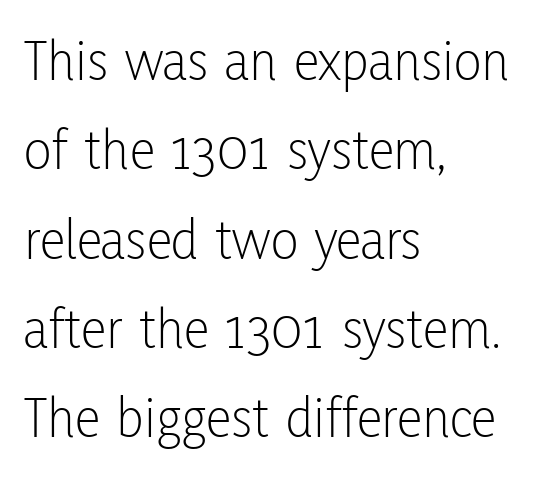
{"serif": "no", "italic": "no", "bold": "no", "weight": "light", "width": "condensed", "stroke_contrast": "low", "x_height": "medium", "monospaced": "no", "underline": "no", "align": "left", "line_spacing": "normal", "line_spacing_ratio": 1.54, "letter_spacing": "normal", "letter_spacing_em": 0.0, "glyph_px": 58}
